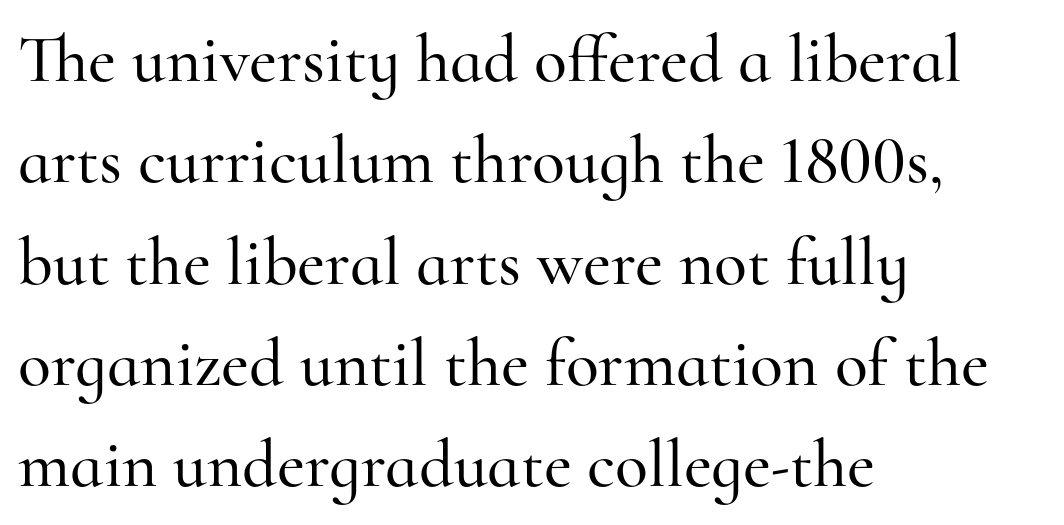
A typesetter would call this proportional, since set widths differ per character. Designer's note — italics off, roman on. The text was rendered using a seriffed face with decorative stroke endings. One glance says typical: line gaps are just what's usual.
